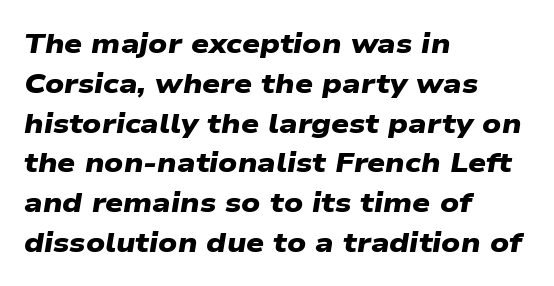
The image shows 28 px heavy, wide sans-serif type; set left-aligned, normal line spacing (1.42x), normal letter spacing, not underlined; low stroke contrast and a medium x-height.
